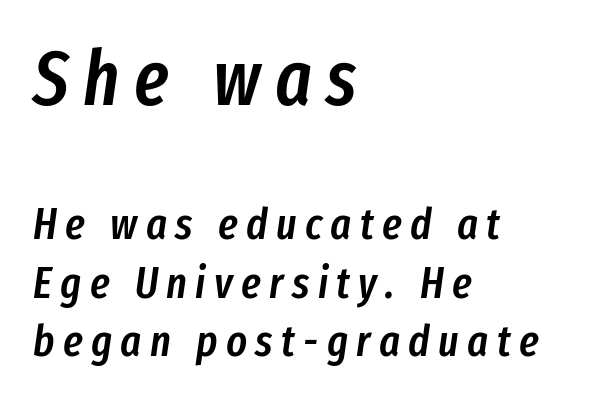
Moderately thickened strokes mark this as semibold type. Of the two passages, the one on top uses the larger point size. One-word summary of the alignment: left. Italic: yes, the glyphs are oblique. The rows are spaced the way most documents space them. Think of a printed novel: that variable character pitch is what you see here.
